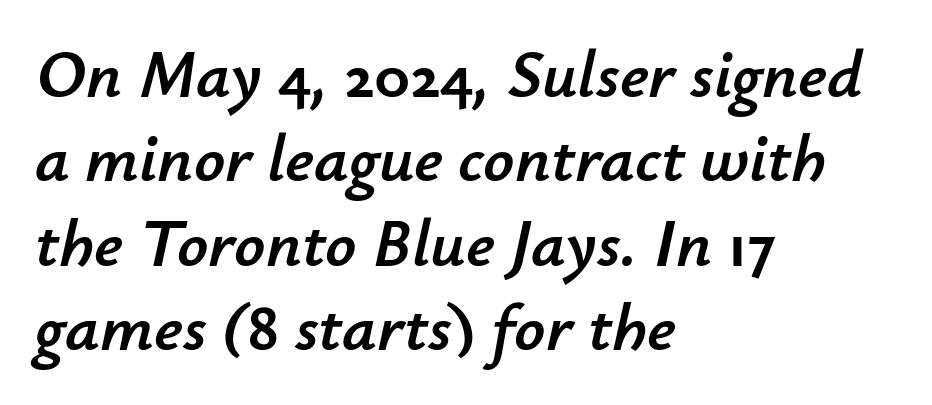
{"italic": "yes", "lean": "right", "slant_degrees": 12, "width": "normal", "stroke_contrast": "low", "x_height": "small", "monospaced": "no", "underline": "no", "align": "left", "line_spacing_ratio": 1.24, "letter_spacing": "normal", "letter_spacing_em": 0.0, "glyph_px": 68}
